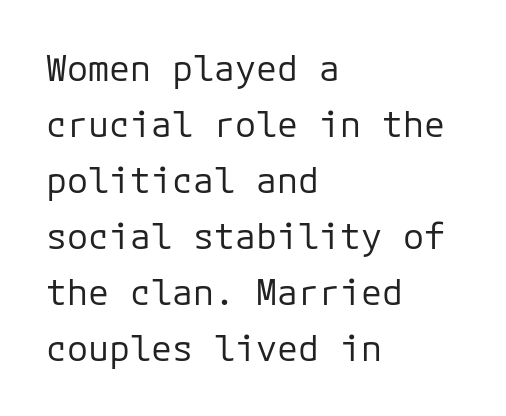
The passage shown is typeset with a sans-serif family. Any mark beneath the type? The region is blank. Notice how the passage keeps a crisp vertical edge on the left only. The gaps between neighbouring characters are ordinary and unremarkable. Students, observe: this is what conventionally led text looks like.
